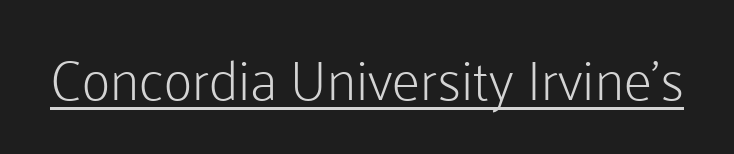
{"serif": "no", "italic": "no", "bold": "no", "weight": "light", "width": "normal", "stroke_contrast": "low", "x_height": "medium", "monospaced": "no", "underline": "yes", "letter_spacing": "normal", "letter_spacing_em": 0.0, "glyph_px": 56}
